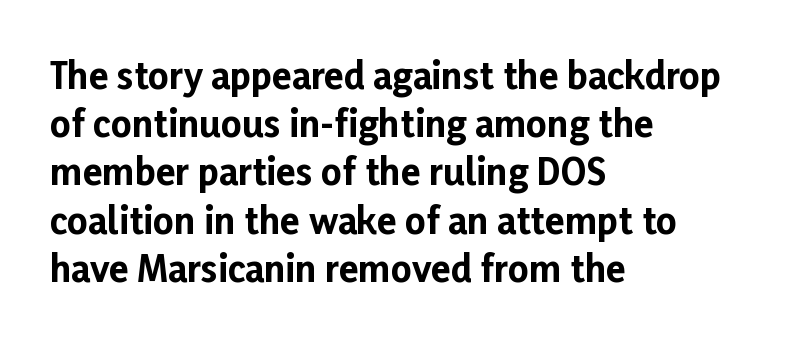
The image shows 36 px bold sans-serif type, upright; set left-aligned, normal line spacing (1.34x), normal letter spacing, not underlined; low stroke contrast and a medium x-height.
